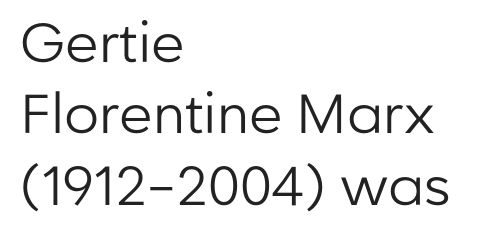
Compared with typical body copy, the letter spacing here is the same. The letters carry no serifs — their stems end cleanly without finishing strokes. Where is the straight margin? On the left. The specimen reads as upright at a glance. Character widths vary here, with narrow letters taking less room than wide ones.
